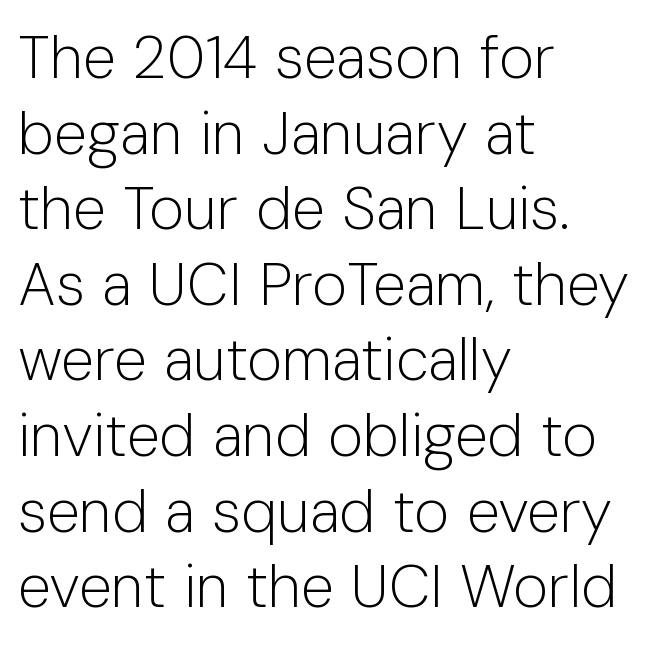
Visually the block forms a straight wall on the left and a jagged coastline on the right. The typesetting does not lean heavy: it is not bold. The horizontal fit of the characters is conventional and even. It's the straight-up-and-down kind of type.
